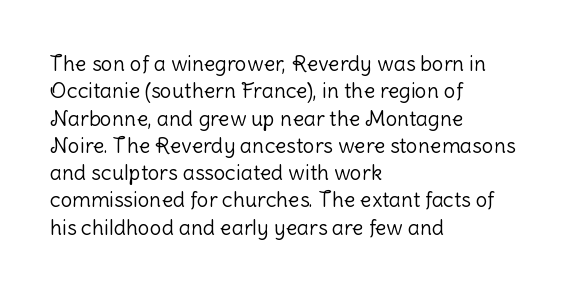
Reading down the block, your eye returns to a fixed left position each line. The weight tops out at a normal text grade. Interline gaps are of average width in this sample. The letters sit at their default tracking, neither squeezed nor spread.
